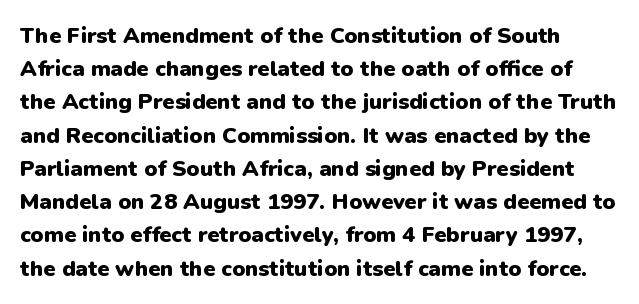
{"italic": "no", "bold": "yes", "underline": "no", "line_spacing": "normal", "line_spacing_ratio": 1.51, "letter_spacing": "normal", "letter_spacing_em": 0.0, "glyph_px": 22}
